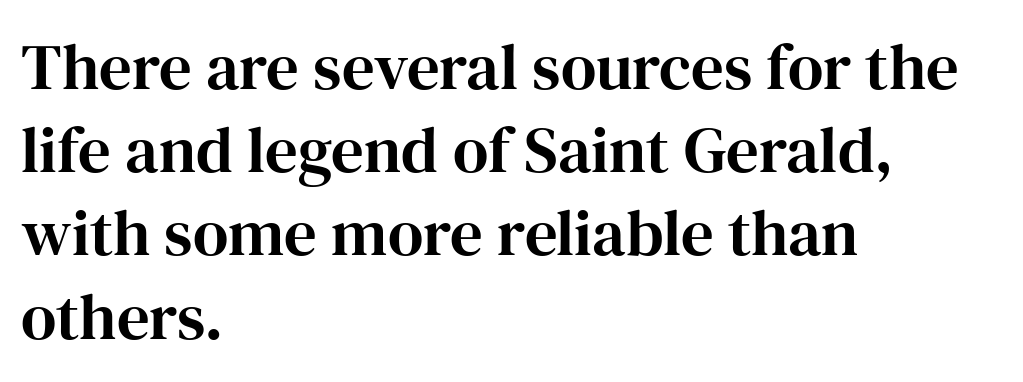
{"serif": "yes", "italic": "no", "width": "normal", "stroke_contrast": "high", "x_height": "medium", "monospaced": "no", "underline": "no", "align": "left", "line_spacing": "normal", "line_spacing_ratio": 1.28, "letter_spacing": "normal", "letter_spacing_em": 0.0, "glyph_px": 65}
